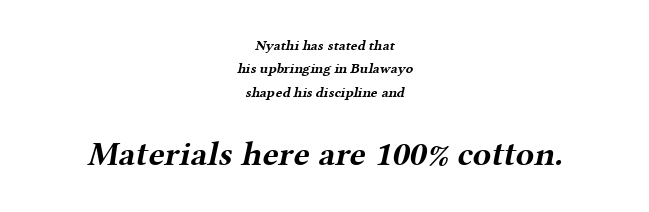
The lines sit at an ordinary, default distance from one another. Compared with typical body copy, the letter spacing here is the same. Each letter keeps its own natural width here, so spacing adapts to shape. Thick stems and heavy bowls — unmistakably bold. A typesetter would label this face a serif.
